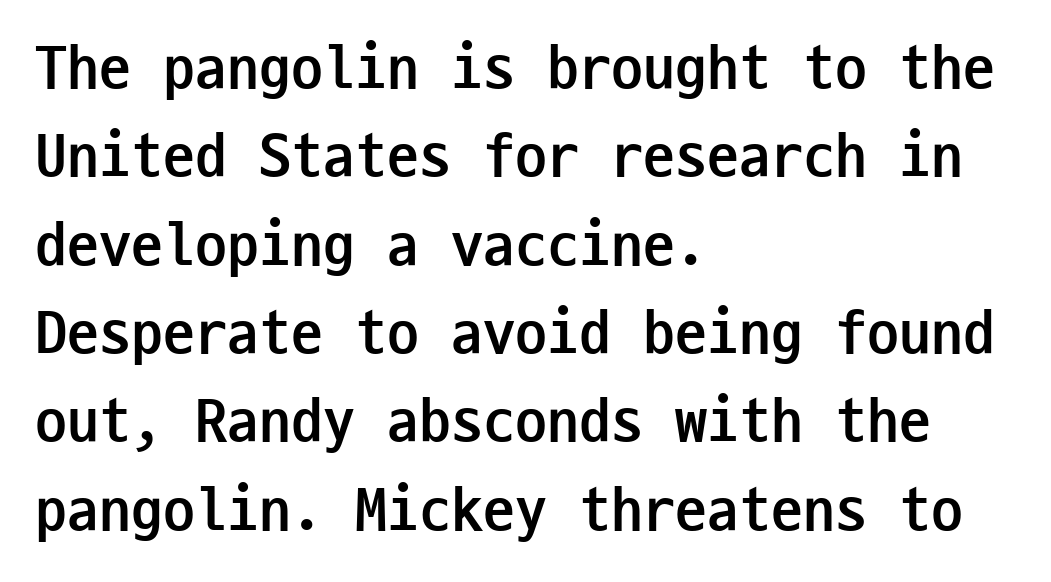
The image shows 64 px semibold, condensed sans-serif type, upright, monospaced; set left-aligned, normal line spacing (1.38x), normal letter spacing, not underlined; low stroke contrast and a medium x-height.
